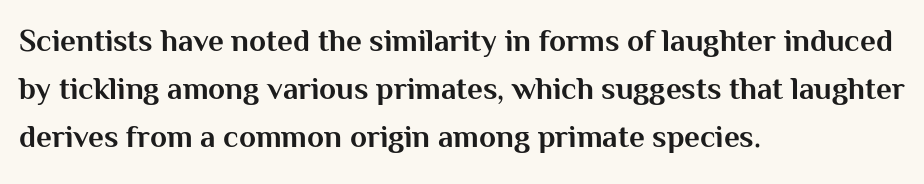
This sample uses plain, unmodified letter spacing. The rendering uses natural spacing where letterforms have individual widths. The space between consecutive lines is moderate. The lettering stays uniformly vertical, giving the passage a roman look. Is this a sans? Yes — the strokes have no serifs.
